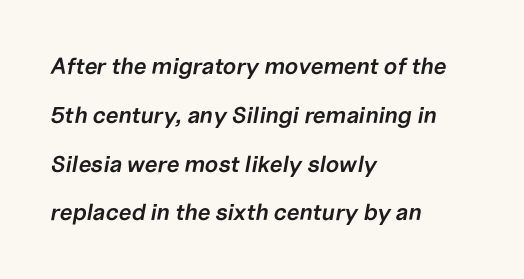
{"italic": "yes", "lean": "right", "slant_degrees": 10, "bold": "semi", "underline": "no", "align": "left", "line_spacing": "loose", "line_spacing_ratio": 2.12, "letter_spacing": "normal", "letter_spacing_em": 0.0, "glyph_px": 23}
